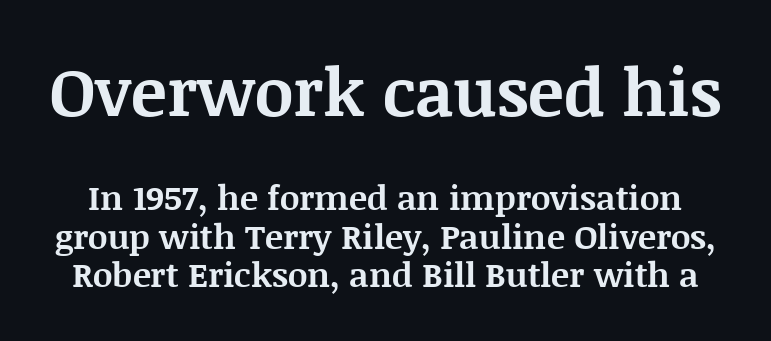
Q: Is the text bold? A: Yes.
Q: Is the text italic (slanted)? A: No, it is upright.
Q: Is the typeface a serif or a sans-serif typeface? A: Serif.
Q: Is the text underlined? A: No.
Q: Is the spacing between letters normal or unusually wide? A: Normal.
Q: Is the spacing between lines tight, normal or loose? A: Tight.
Q: Which block of text is set in a larger size, the first (top) or the second (bottom)? A: The first (top) one.
Q: Width (condensed, normal, or wide)? A: Normal.
Q: Stroke contrast? A: Medium.
Q: x-height? A: Large.
Q: Monospaced? A: No.
